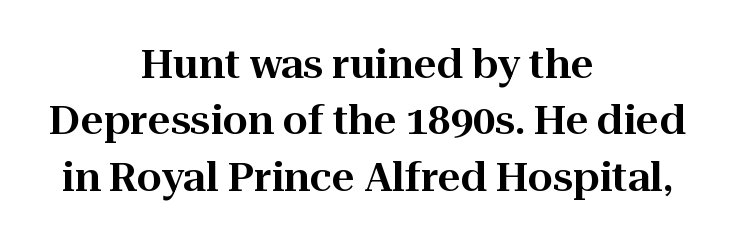
{"serif": "yes", "italic": "no", "width": "normal", "stroke_contrast": "high", "x_height": "medium", "monospaced": "no", "underline": "no", "align": "center", "line_spacing": "normal", "line_spacing_ratio": 1.41, "letter_spacing": "normal", "letter_spacing_em": 0.0, "glyph_px": 40}
